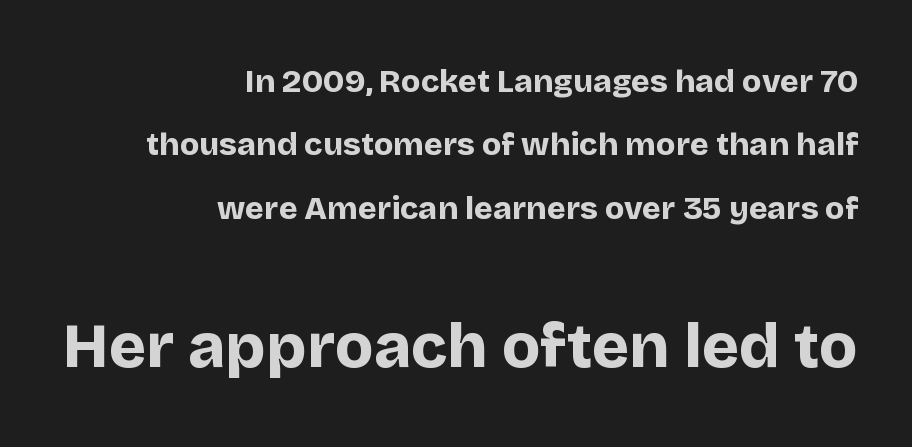
The image shows 63 px bold sans-serif type, upright; set right-aligned, loose line spacing (1.98x), normal letter spacing, not underlined; the second (bottom) block is 1.97x larger; low stroke contrast and a large x-height.
